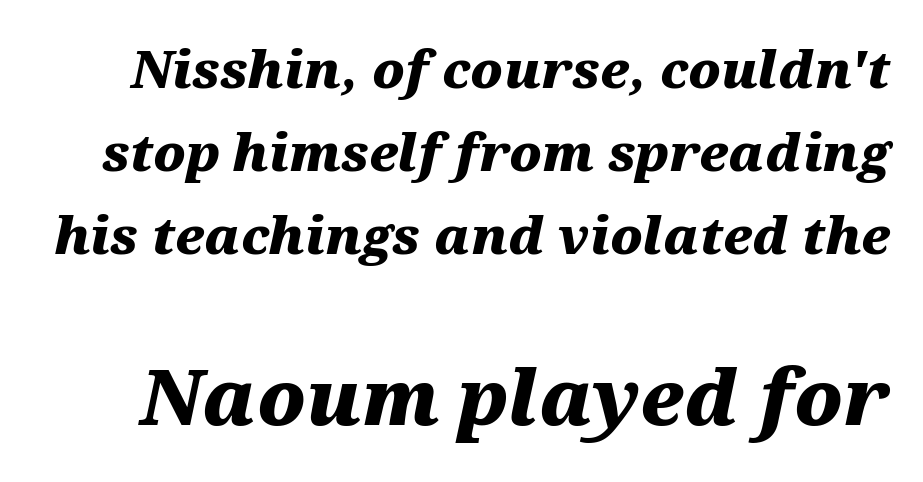
Q: Is the text bold? A: Yes.
Q: Is the text italic (slanted)? A: Yes, it leans right by about 12 degrees.
Q: Is the text underlined? A: No.
Q: Is the spacing between letters normal or unusually wide? A: Normal.
Q: Is the spacing between lines tight, normal or loose? A: Normal.
Q: Which block of text is set in a larger size, the first (top) or the second (bottom)? A: The second (bottom) one.
Q: Width (condensed, normal, or wide)? A: Wide.
Q: Stroke contrast? A: Medium.
Q: x-height? A: Medium.
Q: Monospaced? A: No.
